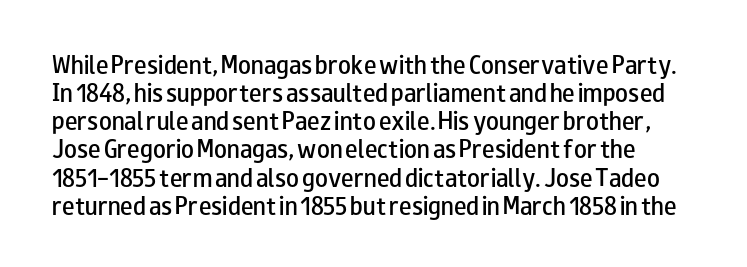
A roman cut, with each character standing at attention. Rule under the text: the space is simply empty. The rendering uses a semibold face; strokes are thickened but not to full bold. A normal amount of white space separates one row of letters from the next.
